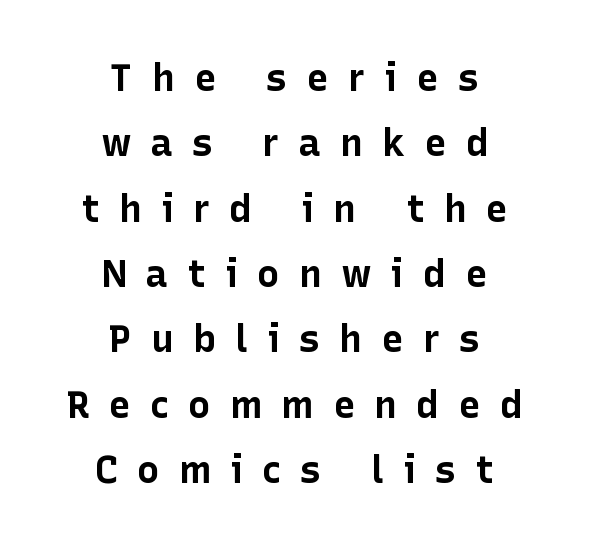
The image shows 38 px bold sans-serif type, upright; set centered, line spacing 1.72x, unusually wide letter spacing (+0.5 em), not underlined; low stroke contrast and a medium x-height.
